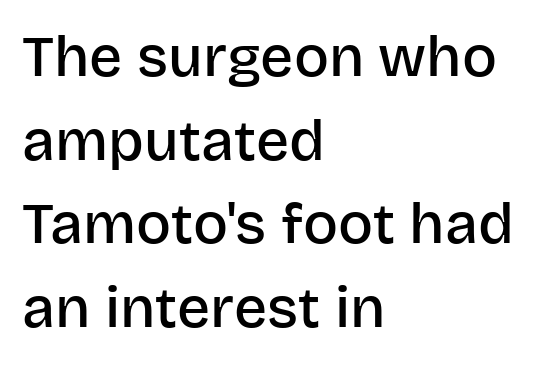
Q: Is the text bold? A: Semi-bold.
Q: Is the text italic (slanted)? A: No, it is upright.
Q: Is the typeface a serif or a sans-serif typeface? A: Sans-serif.
Q: Is the text underlined? A: No.
Q: How is the paragraph aligned? A: Left-aligned.
Q: Is the spacing between letters normal or unusually wide? A: Normal.
Q: Is the spacing between lines tight, normal or loose? A: Normal.
Q: Width (condensed, normal, or wide)? A: Normal.
Q: Stroke contrast? A: Low.
Q: x-height? A: Large.
Q: Monospaced? A: No.
